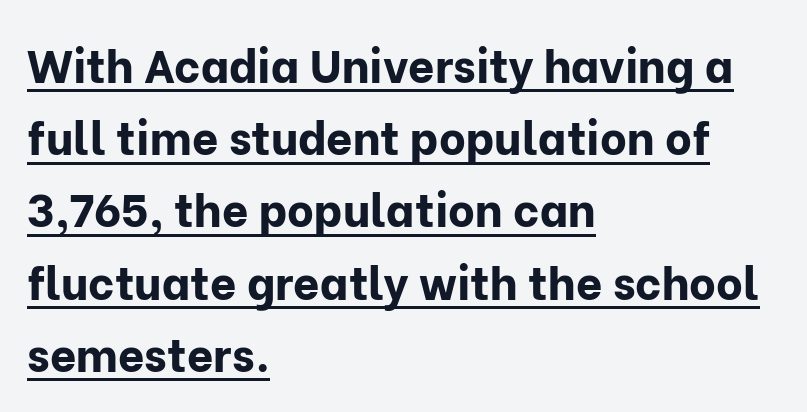
Descenders here cross a horizontal rule under the line. Students, note that the glyphs here touch the page at normal intervals. Is this a sans? Yes — the strokes have no serifs. Every letter is thick-stroked: bold, no question.
